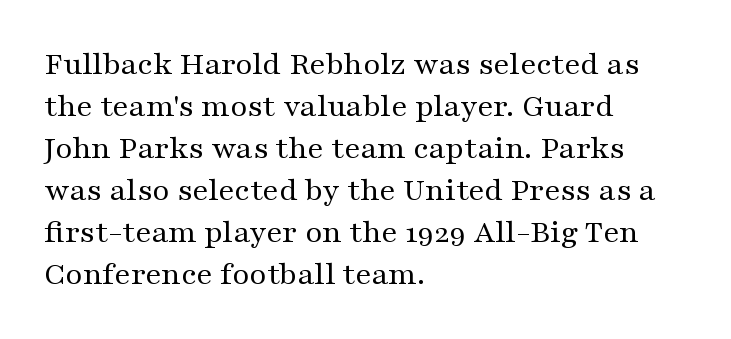
{"serif": "yes", "italic": "no", "bold": "no", "weight": "regular", "width": "wide", "stroke_contrast": "medium", "x_height": "medium", "monospaced": "no", "underline": "no", "align": "left", "line_spacing": "normal", "line_spacing_ratio": 1.27, "letter_spacing": "normal", "letter_spacing_em": 0.0, "glyph_px": 33}
